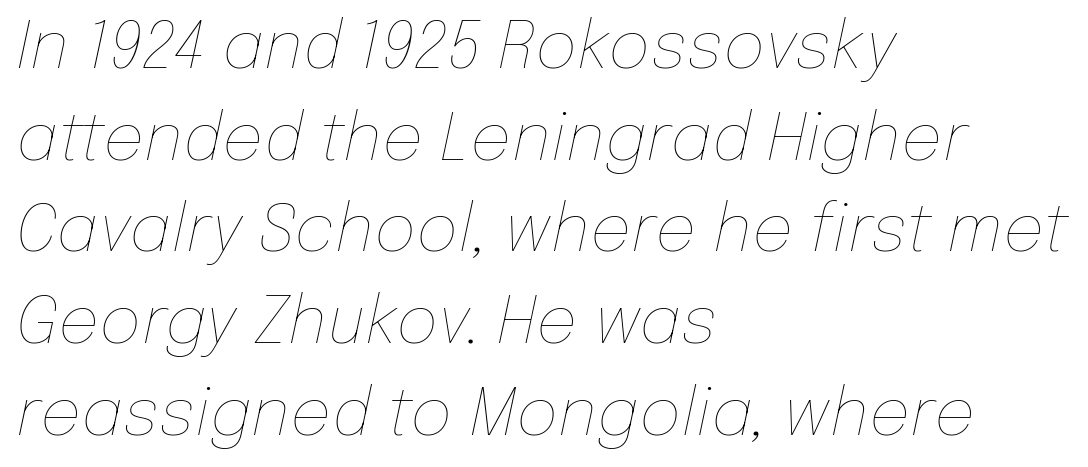
The image shows 65 px thin type, italic (leaning right); set left-aligned, normal line spacing (1.41x), normal letter spacing, not underlined; low stroke contrast and a medium x-height.
